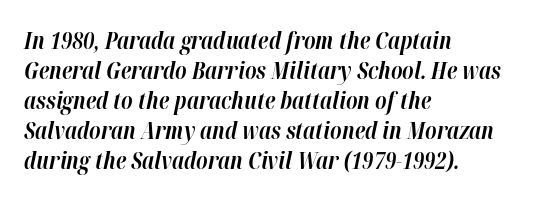
Leading matches the norm, producing a regular column. These lines were composed using italics. This rendering uses left alignment, leaving the right contour irregular. Students, note that the glyphs here touch the page at normal intervals. The gap between lines stays unmarked. These words are printed bold, with thick strokes throughout.
